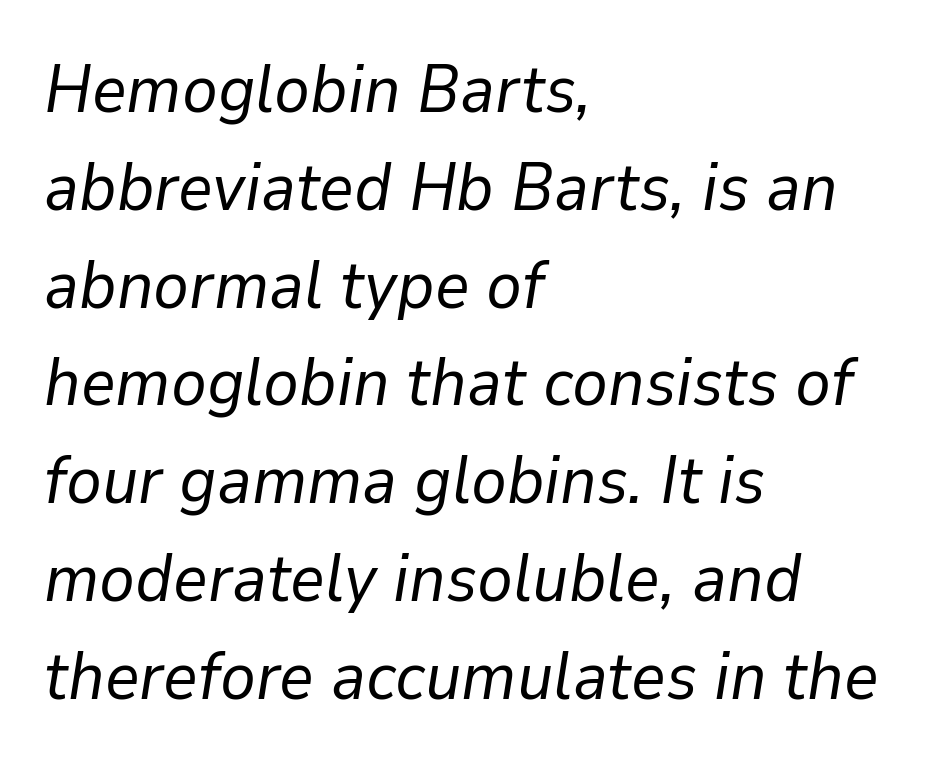
The rag falls on the right side of this text block. The space beneath each line is pristine and unruled. Here the glyphs are tracked normally, forming tight word shapes. The letters look calm and open, with moderate or lighter stems. Baseline-to-baseline distance is the conventional proportion of letter height. Do the characters align in a grid? No, the font is proportional.
